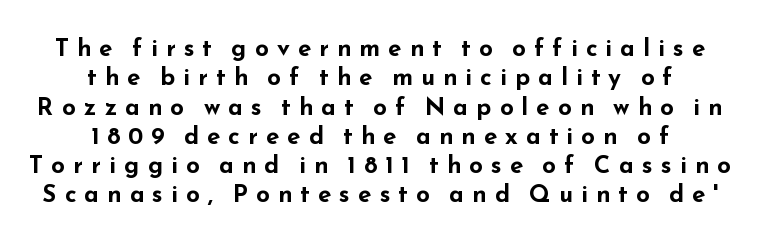
The image shows 24 px bold type, upright; set centered, line spacing 1.22x, unusually wide letter spacing (+0.34 em), not underlined.
